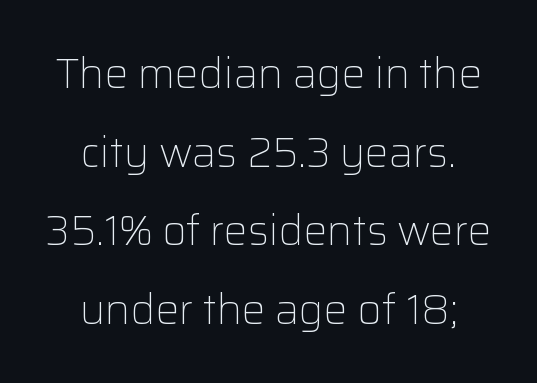
The zone under the glyphs is completely vacant. Between one letter and the next there's only the usual sliver of space. This reads as an unemphasized weight, regular at the heaviest. These lines are rendered in a variable-pitch font. The text block is weighted toward neither margin, spreading evenly from the middle.
